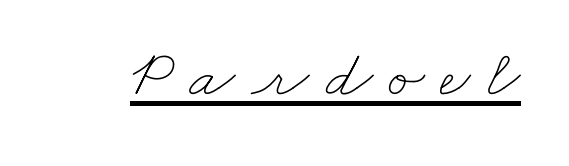
Q: Is the text bold? A: No.
Q: Is the text underlined? A: Yes.
Q: Is the spacing between letters normal or unusually wide? A: Unusually wide.
Q: Width (condensed, normal, or wide)? A: Wide.
Q: Stroke contrast? A: Low.
Q: x-height? A: Small.
Q: Monospaced? A: No.
